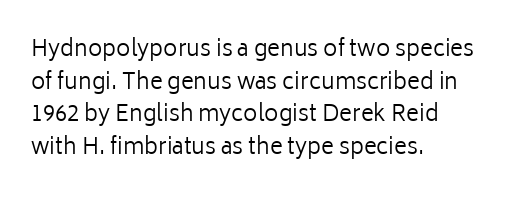
Rows of type keep a routine distance in the vertical direction. The space beneath each line is pristine and unruled. Which margin do the lines hug? The left one — the right edge is uneven. The letterforms sit shoulder to shoulder at normal distance.
